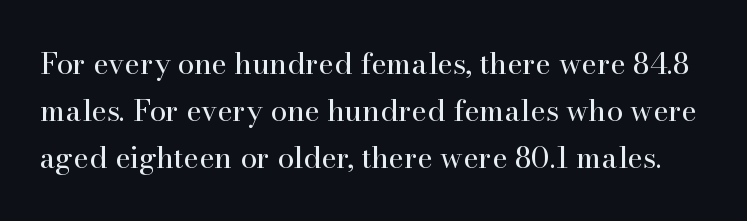
The image shows 30 px regular-weight serif type, upright; set normal line spacing (1.57x), normal letter spacing, not underlined; high stroke contrast and a small x-height.
